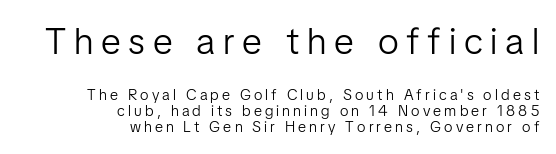
{"serif": "no", "italic": "no", "bold": "no", "weight": "light", "width": "normal", "stroke_contrast": "low", "x_height": "medium", "monospaced": "no", "underline": "no", "align": "right", "line_spacing": "tight", "line_spacing_ratio": 1.05, "letter_spacing": "wide", "letter_spacing_em": 0.21, "larger_block": "first", "size_ratio": 2.47, "glyph_px": 37}
